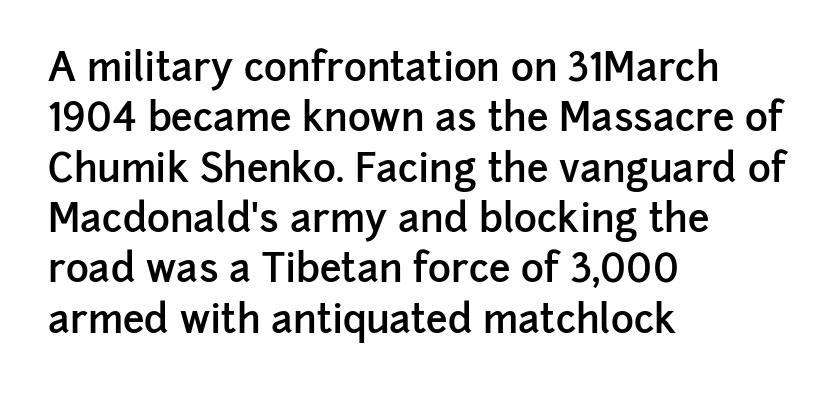
{"serif": "no", "italic": "no", "bold": "semi", "weight": "semibold", "width": "normal", "stroke_contrast": "low", "x_height": "medium", "monospaced": "no", "underline": "no", "align": "left", "line_spacing": "normal", "line_spacing_ratio": 1.29, "letter_spacing": "normal", "letter_spacing_em": 0.0, "glyph_px": 39}
